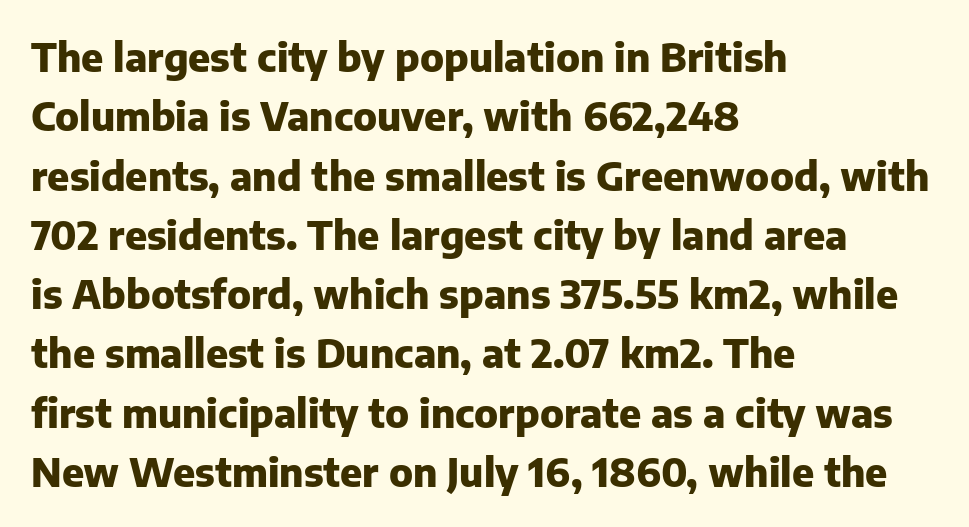
Q: Is the text bold? A: Yes.
Q: Is the text italic (slanted)? A: No, it is upright.
Q: Is the typeface a serif or a sans-serif typeface? A: Sans-serif.
Q: Is the text underlined? A: No.
Q: How is the paragraph aligned? A: Left-aligned.
Q: Is the spacing between letters normal or unusually wide? A: Normal.
Q: Is the spacing between lines tight, normal or loose? A: Normal.
Q: Width (condensed, normal, or wide)? A: Normal.
Q: Stroke contrast? A: Low.
Q: x-height? A: Medium.
Q: Monospaced? A: No.
